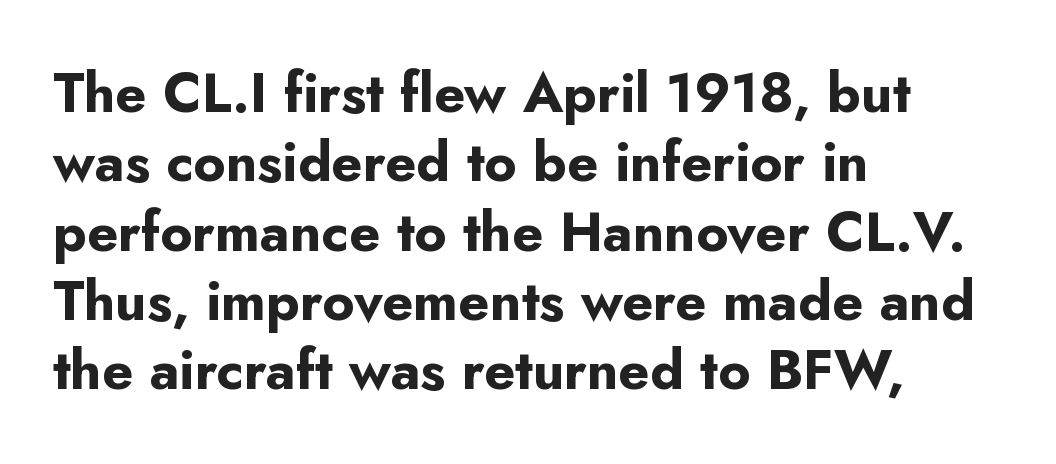
Q: Is the text bold? A: Yes.
Q: Is the text italic (slanted)? A: No, it is upright.
Q: Is the typeface a serif or a sans-serif typeface? A: Sans-serif.
Q: Is the text underlined? A: No.
Q: How is the paragraph aligned? A: Left-aligned.
Q: Is the spacing between letters normal or unusually wide? A: Normal.
Q: Is the spacing between lines tight, normal or loose? A: Normal.
Q: Width (condensed, normal, or wide)? A: Normal.
Q: Stroke contrast? A: Low.
Q: x-height? A: Small.
Q: Monospaced? A: No.
